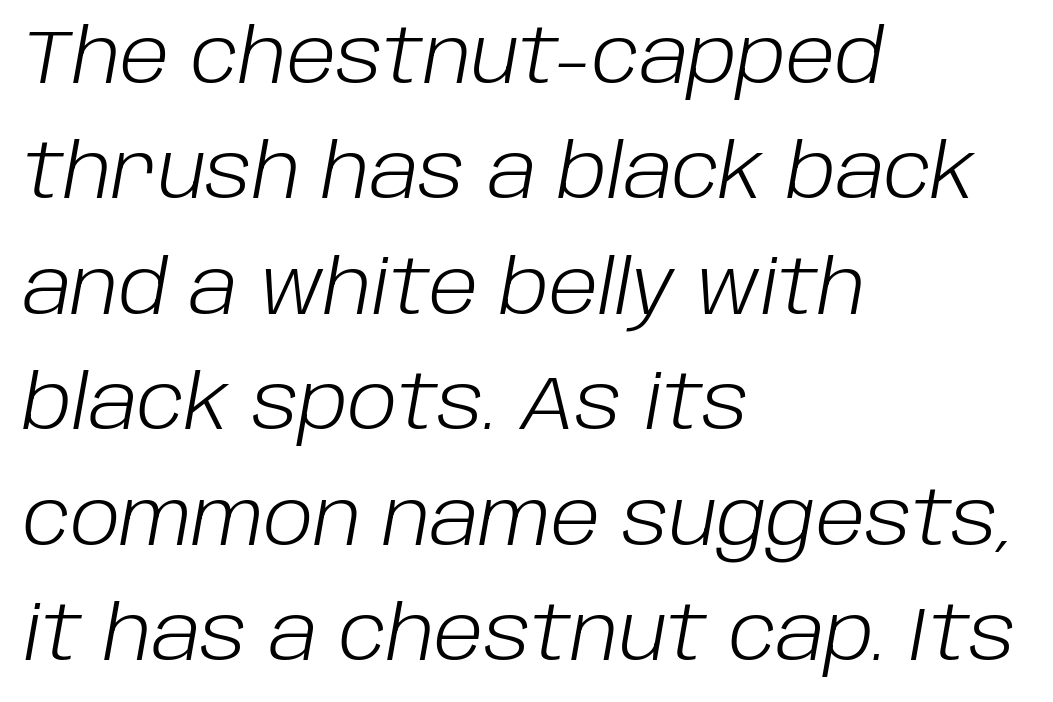
Q: Is the text bold? A: No.
Q: Is the text italic (slanted)? A: Yes, it leans right by about 10 degrees.
Q: Is the text underlined? A: No.
Q: How is the paragraph aligned? A: Left-aligned.
Q: Is the spacing between letters normal or unusually wide? A: Normal.
Q: Is the spacing between lines tight, normal or loose? A: Normal.
Q: Width (condensed, normal, or wide)? A: Normal.
Q: Stroke contrast? A: Low.
Q: x-height? A: Large.
Q: Monospaced? A: No.
